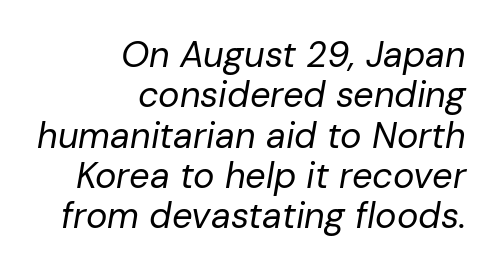
The image shows 36 px regular-weight type, italic (leaning right); set right-aligned, tight line spacing (1.12x), normal letter spacing, not underlined; low stroke contrast and a medium x-height.
